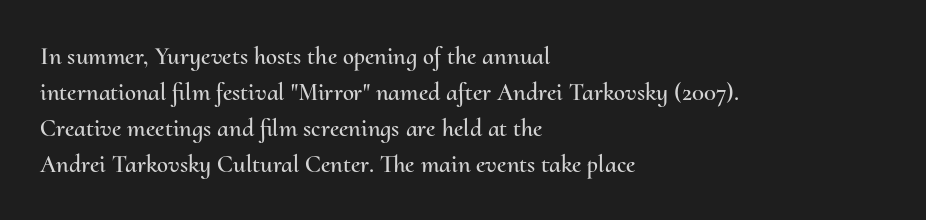
{"italic": "no", "underline": "no", "align": "left", "line_spacing": "normal", "line_spacing_ratio": 1.44, "letter_spacing": "normal", "letter_spacing_em": 0.0, "glyph_px": 25}
